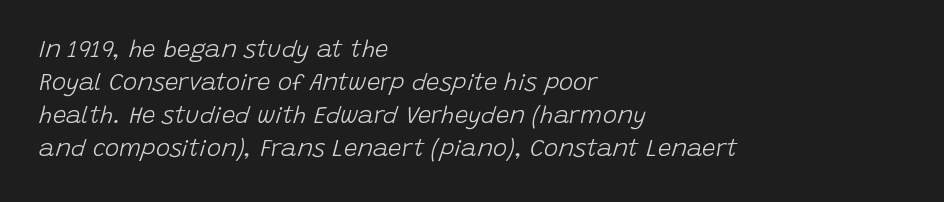
The image shows 24 px text type, italic (leaning right); set left-aligned, normal line spacing (1.37x), normal letter spacing, not underlined.
